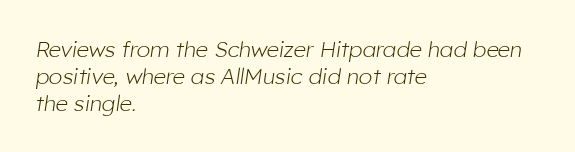
{"italic": "yes", "lean": "right", "slant_degrees": 8, "bold": "no", "underline": "no", "align": "left", "line_spacing_ratio": 1.22, "letter_spacing": "normal", "letter_spacing_em": 0.0, "glyph_px": 22}
